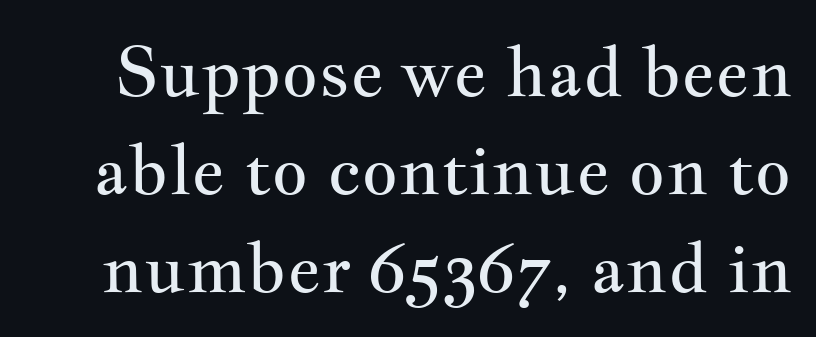
Line spacing here is normal. Is the stroke heavy? The answer is a plain regular-or-lighter. Honestly, there is no underline to notice here at all. Each word holds together tightly as a unit, with standard inter-letter gaps. Rendered with straight, roman letterforms. Serif or sans? Serif — the stroke terminals have little feet.
